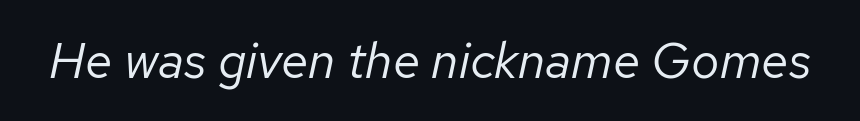
Q: Is the text bold? A: No.
Q: Is the text italic (slanted)? A: Yes, it leans right by about 12 degrees.
Q: Is the text underlined? A: No.
Q: Is the spacing between letters normal or unusually wide? A: Normal.
Q: Width (condensed, normal, or wide)? A: Normal.
Q: Stroke contrast? A: Low.
Q: x-height? A: Medium.
Q: Monospaced? A: No.
